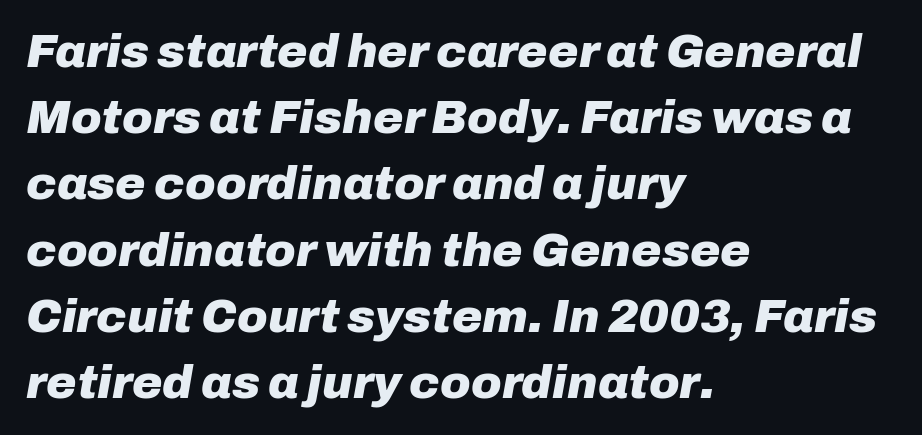
Q: Is the text bold? A: Yes.
Q: Is the text italic (slanted)? A: Yes, it leans right by about 10 degrees.
Q: Is the text underlined? A: No.
Q: How is the paragraph aligned? A: Left-aligned.
Q: Is the spacing between letters normal or unusually wide? A: Normal.
Q: Is the spacing between lines tight, normal or loose? A: Normal.
Q: Width (condensed, normal, or wide)? A: Normal.
Q: Stroke contrast? A: Low.
Q: x-height? A: Medium.
Q: Monospaced? A: No.
